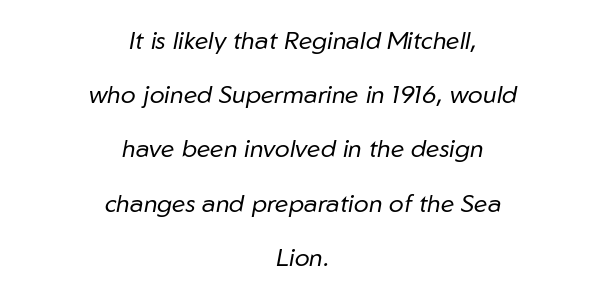
The image shows 25 px text type, italic (leaning right); set centered, loose line spacing (2.17x), normal letter spacing, not underlined.
